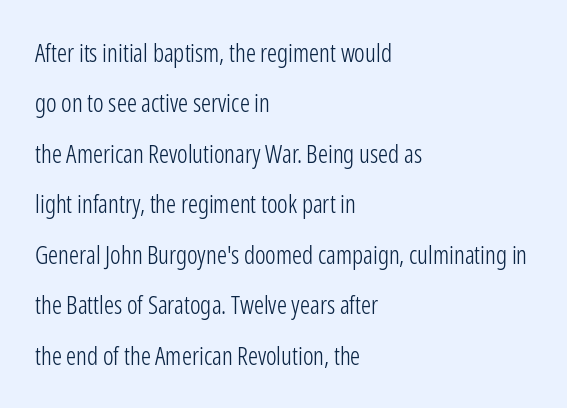
Every stem runs plumb, perpendicular to the baseline. Each stroke keeps to a modest, everyday thickness or less. Compared with a centered layout, this one pins lines to the left instead. In terms of leading, this rendering errs on the spacious side. Does extra space separate the letters? No, they use regular spacing.
